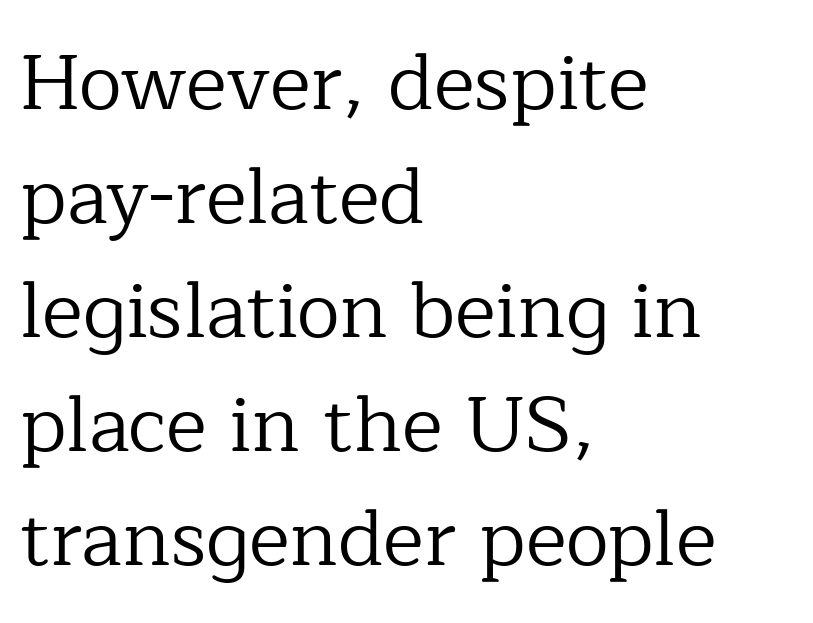
Q: Is the text bold? A: No.
Q: Is the text italic (slanted)? A: No, it is upright.
Q: Is the typeface a serif or a sans-serif typeface? A: Serif.
Q: Is the text underlined? A: No.
Q: How is the paragraph aligned? A: Left-aligned.
Q: Is the spacing between letters normal or unusually wide? A: Normal.
Q: Is the spacing between lines tight, normal or loose? A: Normal.
Q: Width (condensed, normal, or wide)? A: Normal.
Q: Stroke contrast? A: Low.
Q: x-height? A: Medium.
Q: Monospaced? A: No.
